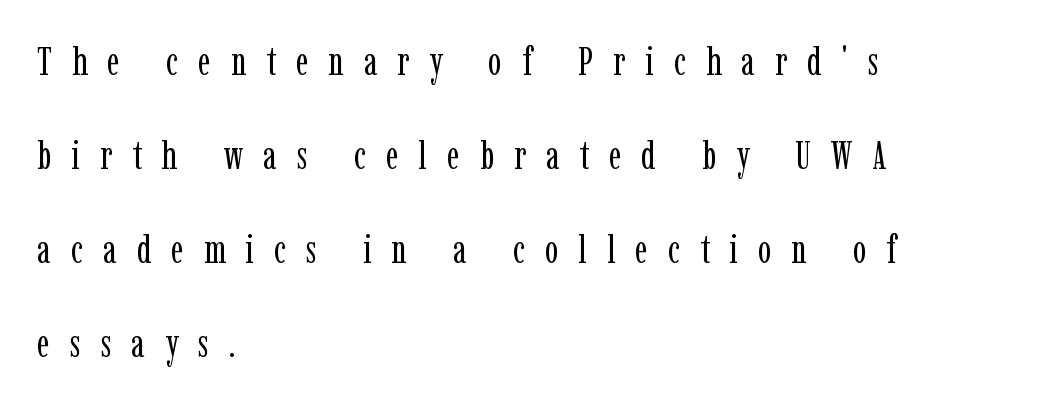
Q: Is the text bold? A: No.
Q: Is the text italic (slanted)? A: No, it is upright.
Q: Is the typeface a serif or a sans-serif typeface? A: Serif.
Q: Is the text underlined? A: No.
Q: How is the paragraph aligned? A: Left-aligned.
Q: Is the spacing between letters normal or unusually wide? A: Unusually wide.
Q: Is the spacing between lines tight, normal or loose? A: Loose.
Q: Width (condensed, normal, or wide)? A: Condensed.
Q: Stroke contrast? A: Low.
Q: x-height? A: Medium.
Q: Monospaced? A: No.
